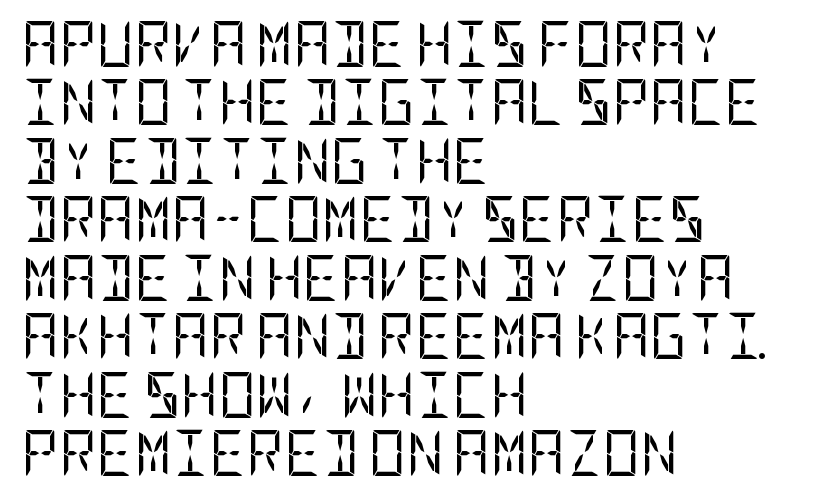
{"serif": "no", "italic": "no", "bold": "no", "weight": "regular", "width": "condensed", "stroke_contrast": "low", "x_height": "large", "underline": "no", "align": "left", "line_spacing": "normal", "line_spacing_ratio": 1.27, "letter_spacing": "normal", "letter_spacing_em": 0.0, "glyph_px": 46}
